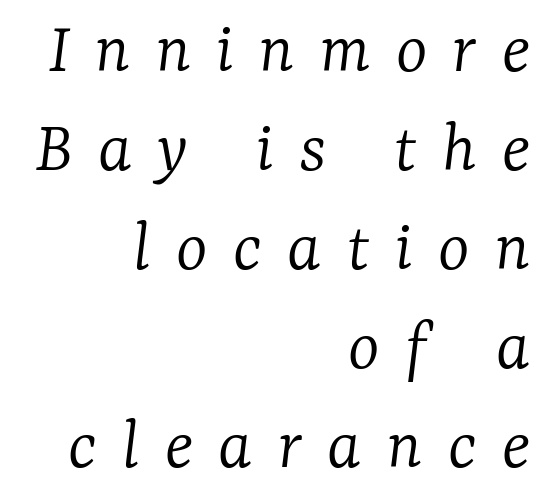
The image shows 75 px light serif type, italic (leaning right); set right-aligned, normal line spacing (1.32x), unusually wide letter spacing (+0.34 em), not underlined; low stroke contrast and a medium x-height.
